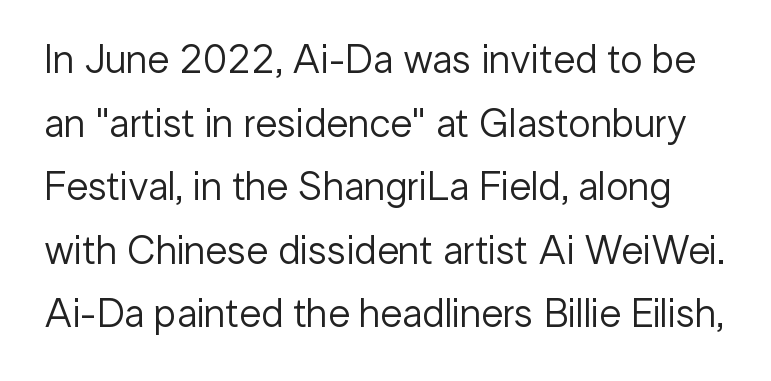
Q: Is the text bold? A: No.
Q: Is the text italic (slanted)? A: No, it is upright.
Q: Is the typeface a serif or a sans-serif typeface? A: Sans-serif.
Q: Is the text underlined? A: No.
Q: Is the spacing between letters normal or unusually wide? A: Normal.
Q: Is the spacing between lines tight, normal or loose? A: Normal.
Q: Width (condensed, normal, or wide)? A: Normal.
Q: Stroke contrast? A: Low.
Q: x-height? A: Medium.
Q: Monospaced? A: No.
